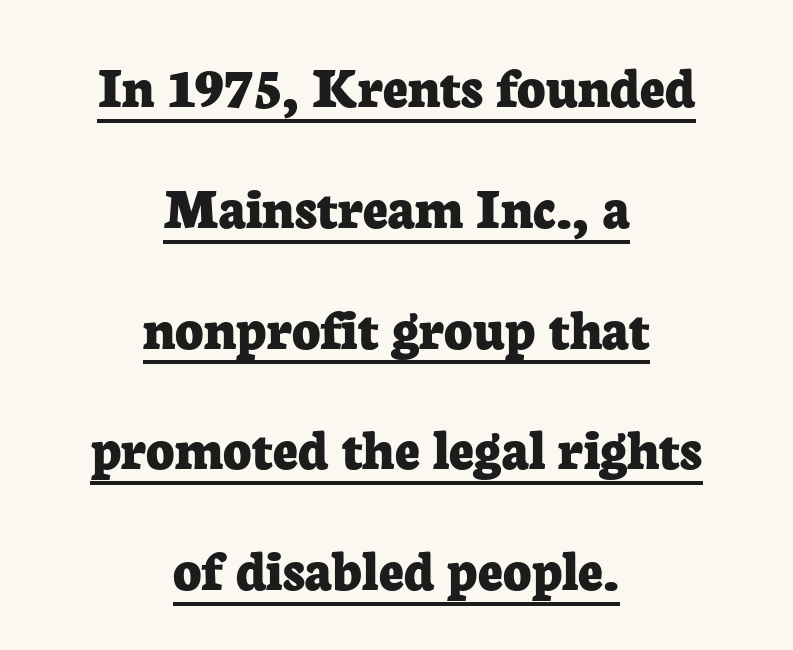
The image shows 61 px bold serif type, upright; set centered, loose line spacing (1.98x), normal letter spacing, underlined; low stroke contrast and a medium x-height.
